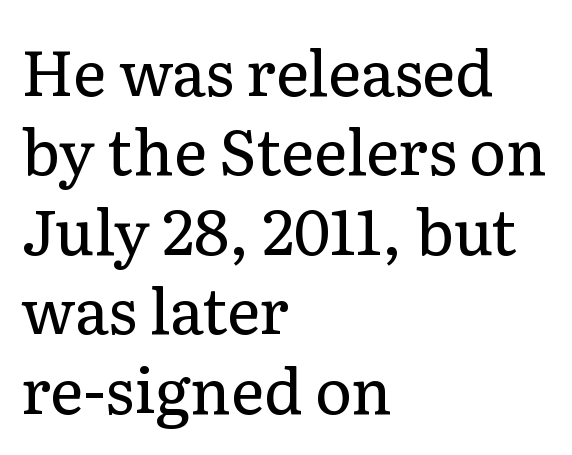
The face used here is rendered with its standard letterfit. These lines are rendered in a variable-pitch font. A light-to-regular cut is what we see here. Little horizontal feet cap the strokes, marking this as serif type. Tall strokes in this sample are plumb rather than angled. Compared with a centered layout, this one pins lines to the left instead.
